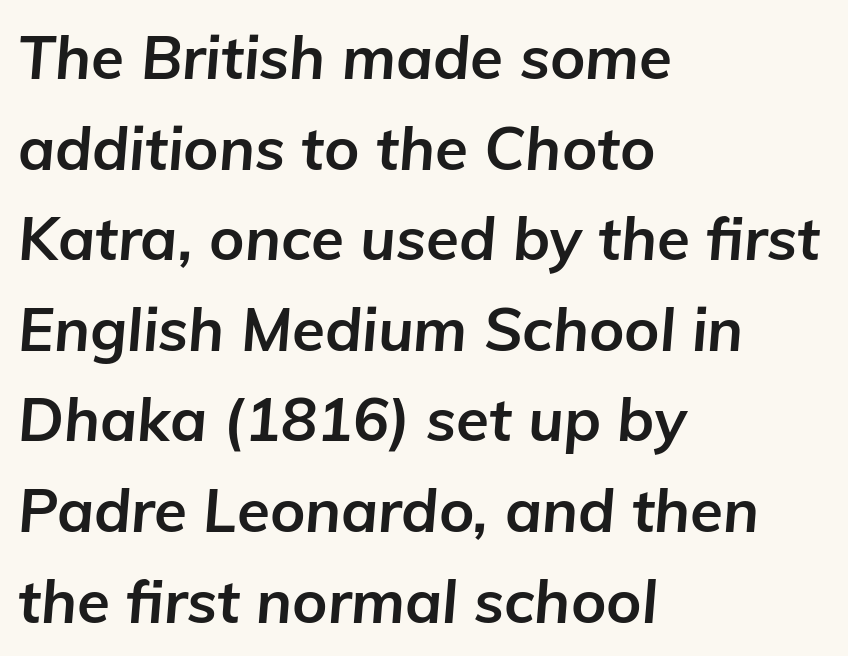
{"italic": "yes", "lean": "right", "slant_degrees": 5, "bold": "yes", "weight": "bold", "width": "normal", "stroke_contrast": "low", "x_height": "medium", "monospaced": "no", "underline": "no", "align": "left", "line_spacing": "normal", "line_spacing_ratio": 1.51, "letter_spacing": "normal", "letter_spacing_em": 0.0, "glyph_px": 60}
